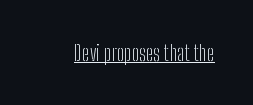
Q: Is the text bold? A: No.
Q: Is the text italic (slanted)? A: No, it is upright.
Q: Is the text underlined? A: Yes.
Q: Is the spacing between letters normal or unusually wide? A: Normal.
